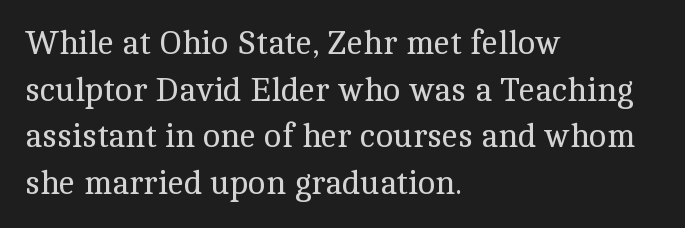
Q: Is the text bold? A: No.
Q: Is the text italic (slanted)? A: No, it is upright.
Q: Is the typeface a serif or a sans-serif typeface? A: Serif.
Q: Is the text underlined? A: No.
Q: How is the paragraph aligned? A: Left-aligned.
Q: Is the spacing between letters normal or unusually wide? A: Normal.
Q: Is the spacing between lines tight, normal or loose? A: Normal.
Q: Width (condensed, normal, or wide)? A: Normal.
Q: x-height? A: Medium.
Q: Monospaced? A: No.
